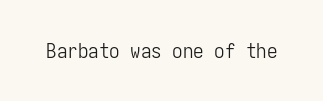
The passage shown is not underscored anywhere. The font's upright variant was chosen for this text. Stems here are at most as thick as an everyday book face. Observe the ordinary spacing: letters are neighbours, not strangers.
